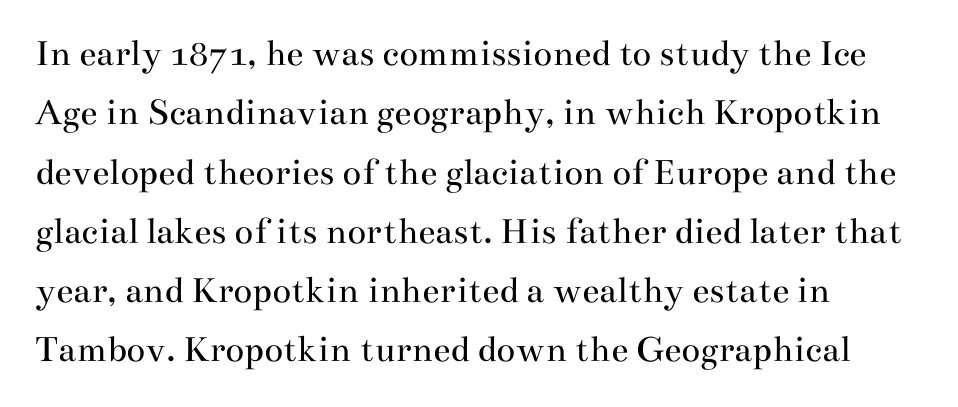
How are the letters spaced? Ordinarily, with no added tracking. A student would call this left alignment; a typographer would say flush left, rag right. The cut favours lightness, reaching ordinary text weight at its darkest. Letters rest on an invisible, unmarked baseline. The letters advance in unequal steps, a hallmark of proportional type. Note: serifs present on the glyphs.
